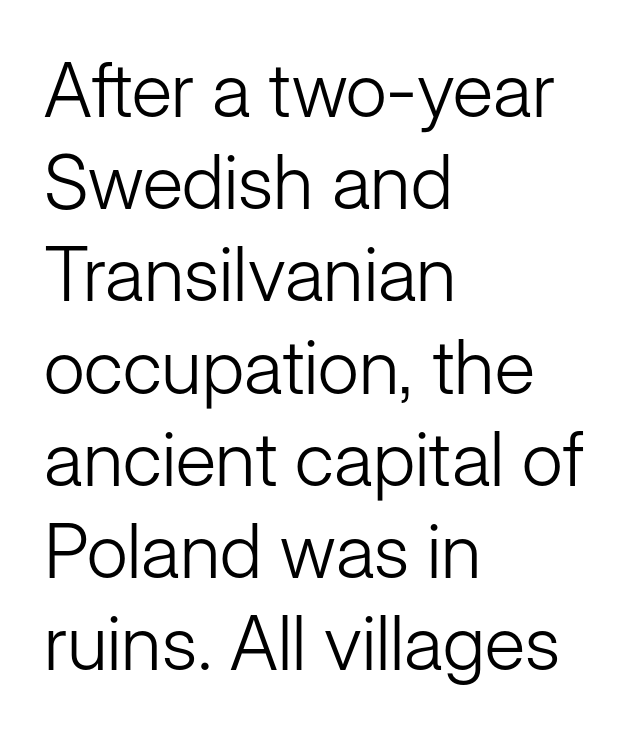
Nothing sits at the stroke ends, so this counts as sans-serif. The typesetting does not lean heavy: it is not bold. A roman cut, with each character standing at attention. Line starts are locked; line ends wander.
